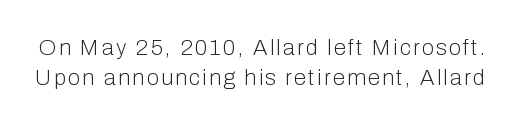
The image shows 22 px text type, upright; set normal line spacing (1.36x), not underlined.
